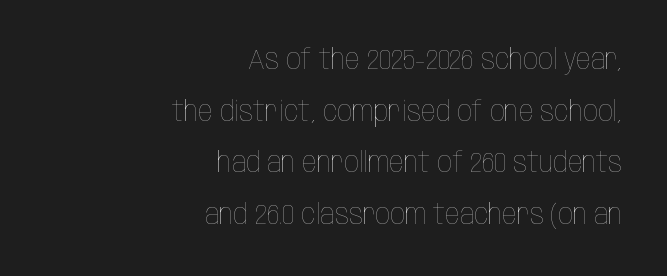
Does the copy run flush right? Yes — the right margin is perfectly even. If you drew a line through each stem, it would be perfectly vertical. Tracking here is standard; glyphs follow each other at the usual distance. The strip under each line holds only bare page. No heavy texture on the line: the type isn't bold. Is this a fixed-width face? No — the glyphs have proportional, varying widths.
